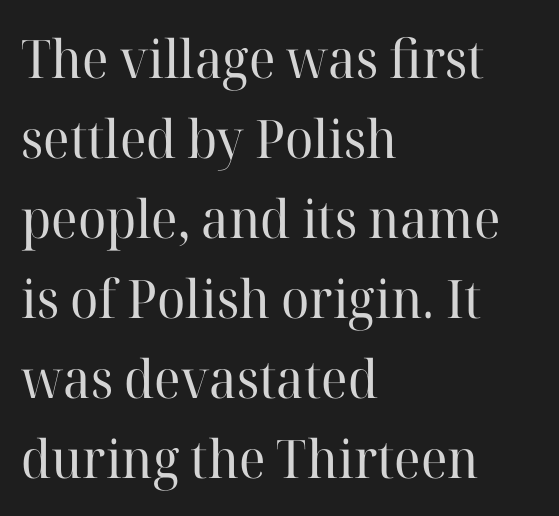
The image shows 53 px regular-weight serif type, upright; set left-aligned, normal line spacing (1.51x), normal letter spacing, not underlined; high stroke contrast and a medium x-height.
